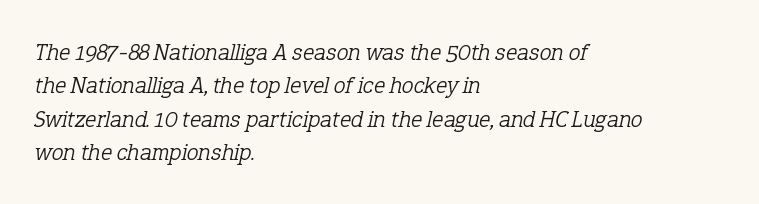
Q: Is the text bold? A: No.
Q: Is the text italic (slanted)? A: Yes, it leans right by about 12 degrees.
Q: Is the text underlined? A: No.
Q: How is the paragraph aligned? A: Left-aligned.
Q: Is the spacing between letters normal or unusually wide? A: Normal.
Q: Is the spacing between lines tight, normal or loose? A: Normal.
